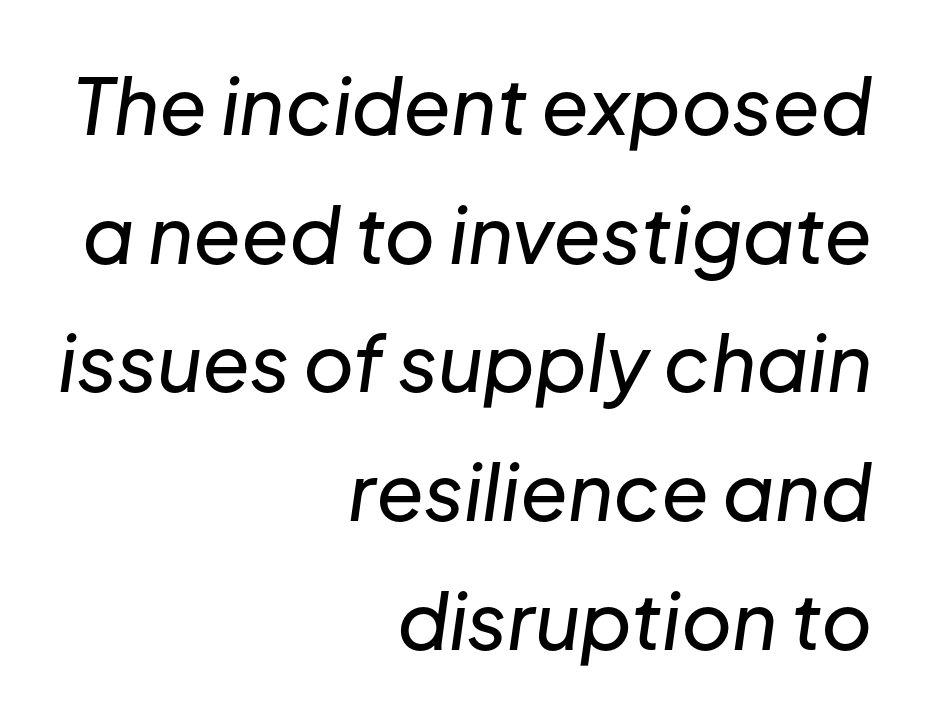
The image shows 78 px text type, italic (leaning right); set right-aligned, normal line spacing (1.65x), normal letter spacing, not underlined; low stroke contrast and a medium x-height.
